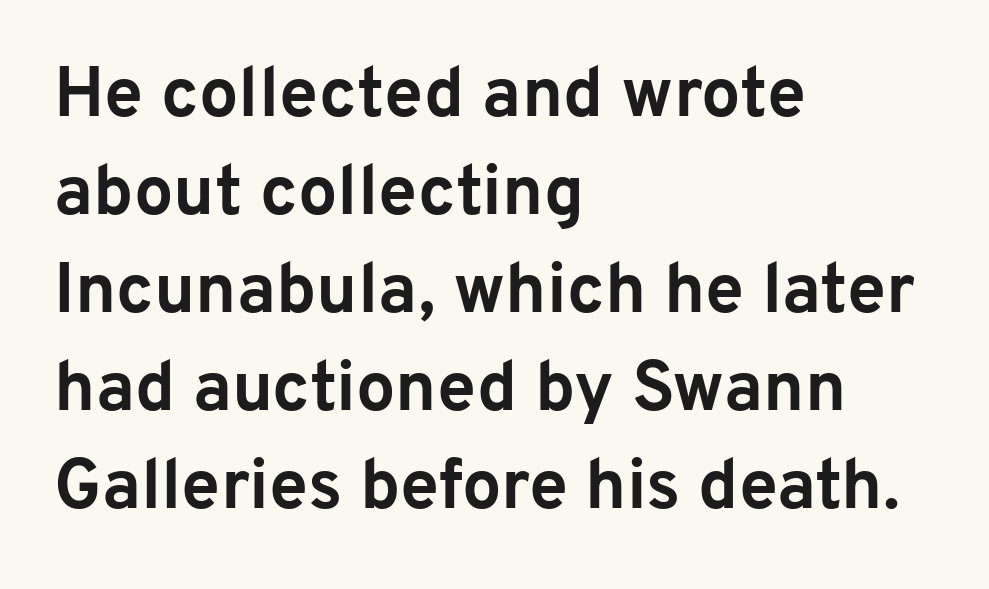
Q: Is the text bold? A: Yes.
Q: Is the text italic (slanted)? A: No, it is upright.
Q: Is the typeface a serif or a sans-serif typeface? A: Sans-serif.
Q: Is the text underlined? A: No.
Q: How is the paragraph aligned? A: Left-aligned.
Q: Is the spacing between letters normal or unusually wide? A: Normal.
Q: Is the spacing between lines tight, normal or loose? A: Normal.
Q: Width (condensed, normal, or wide)? A: Normal.
Q: Stroke contrast? A: Low.
Q: x-height? A: Medium.
Q: Monospaced? A: No.
